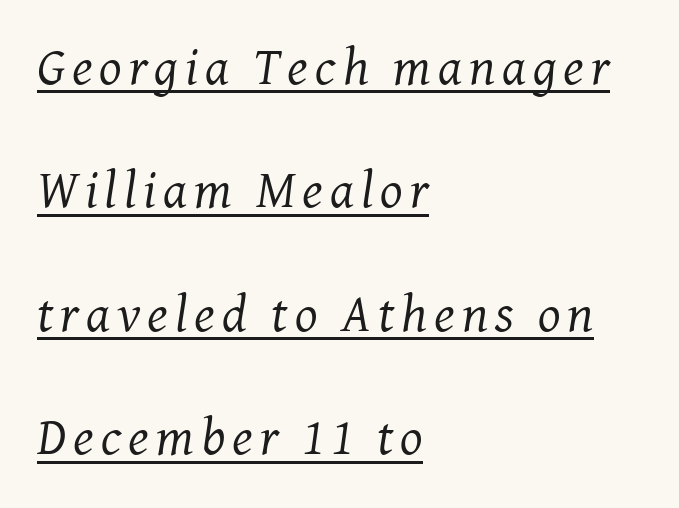
The image shows 53 px regular-weight serif type, italic (leaning right); set left-aligned, loose line spacing (2.33x), underlined; medium stroke contrast and a medium x-height.
